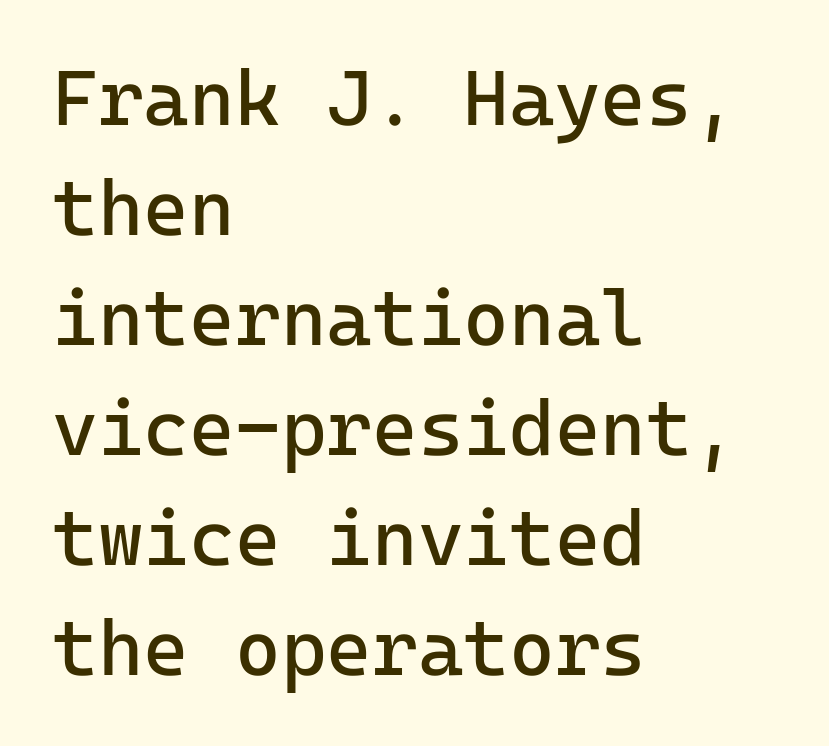
The image shows 78 px regular-weight sans-serif type, upright; set left-aligned, normal line spacing (1.41x), normal letter spacing, not underlined; low stroke contrast and a medium x-height.
